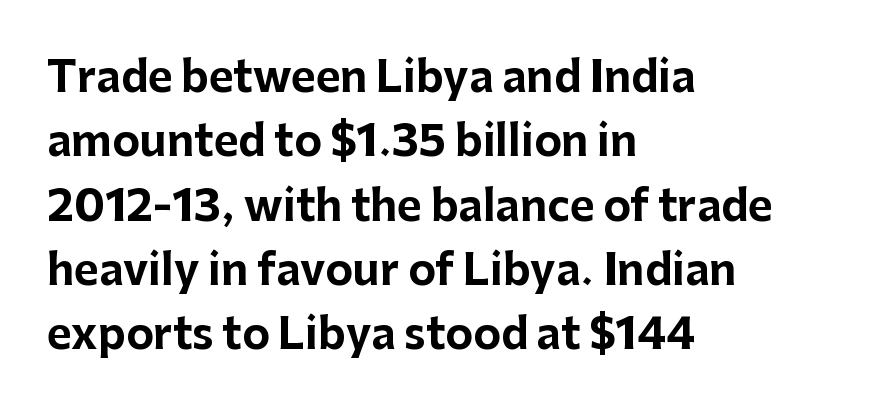
Q: Is the text bold? A: Yes.
Q: Is the text italic (slanted)? A: No, it is upright.
Q: Is the typeface a serif or a sans-serif typeface? A: Sans-serif.
Q: Is the text underlined? A: No.
Q: How is the paragraph aligned? A: Left-aligned.
Q: Is the spacing between letters normal or unusually wide? A: Normal.
Q: Is the spacing between lines tight, normal or loose? A: Normal.
Q: Width (condensed, normal, or wide)? A: Normal.
Q: Stroke contrast? A: Low.
Q: x-height? A: Medium.
Q: Monospaced? A: No.
